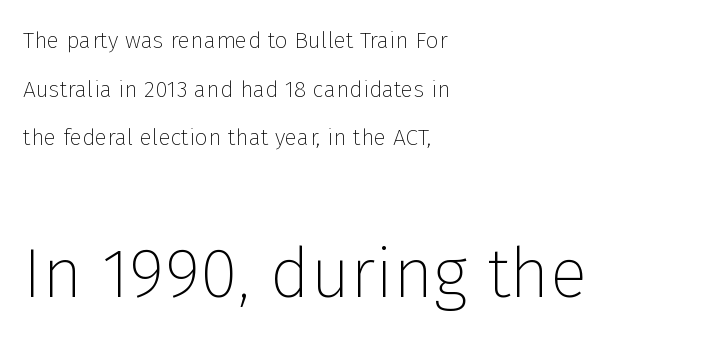
Which margin do the lines hug? The left one — the right edge is uneven. Counters stay open thanks to moderate or lighter strokes. Notice the wide empty band between every row — that's loose leading. This rendering employs a face without finishing strokes, i.e., a sans-serif.
